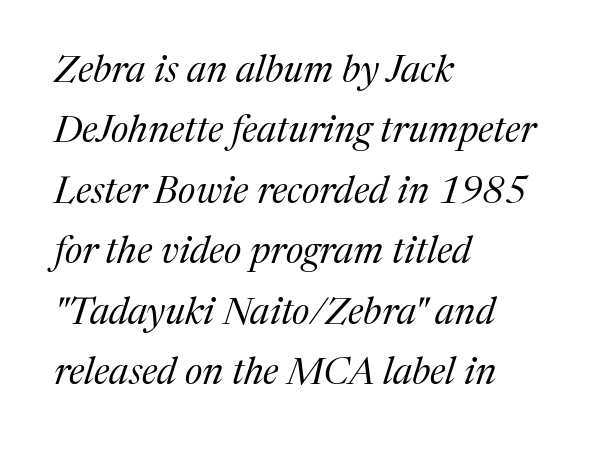
The image shows 38 px regular-weight serif type, italic (leaning right); set left-aligned, normal line spacing (1.59x), normal letter spacing, not underlined; medium stroke contrast and a medium x-height.
